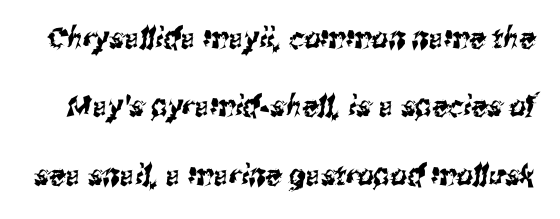
The image shows 29 px condensed sans-serif type; set loose line spacing (2.36x), normal letter spacing, not underlined; medium stroke contrast and a medium x-height.
